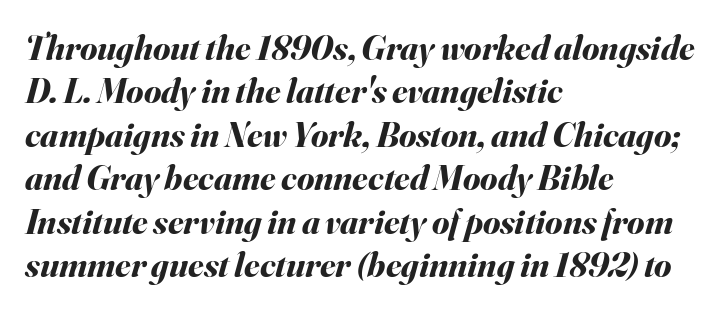
Stroke thickness is high; the sample reads as a true bold. Any mark beneath the type? The region is blank. The passage shown is typed in a proportional face where columns would drift. All the whitespace from short lines collects on the right.
